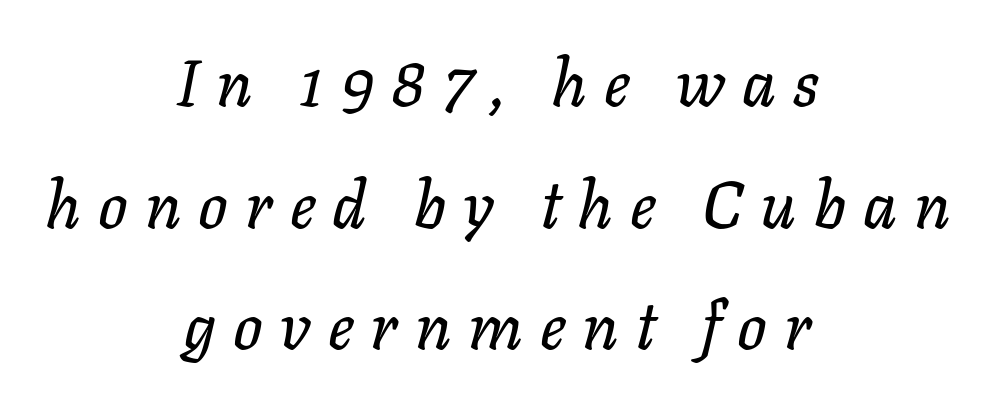
The foot of each line stays bare and open. If you folded the block vertically in half, each line would mirror itself in length. The gaps between neighbouring characters are conspicuously large. This sample has the flowing, uneven cadence of proportional lettering. There's an unmistakable incline to the writing here.
